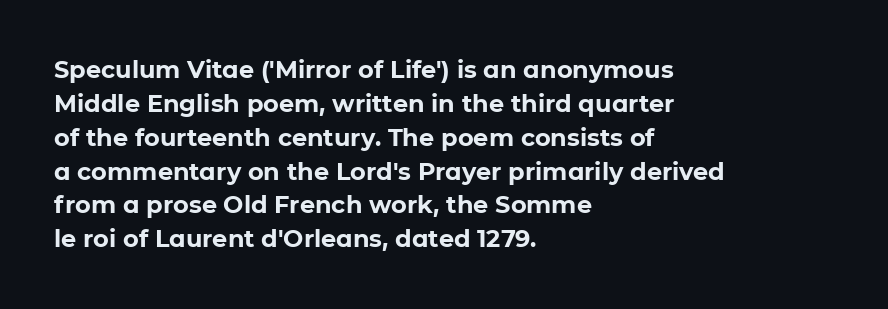
Check under the words: just untouched page. The lettering stays uniformly vertical, giving the passage a roman look. Does the weight exceed regular? Yes, all the way to bold. Leading: standard.
